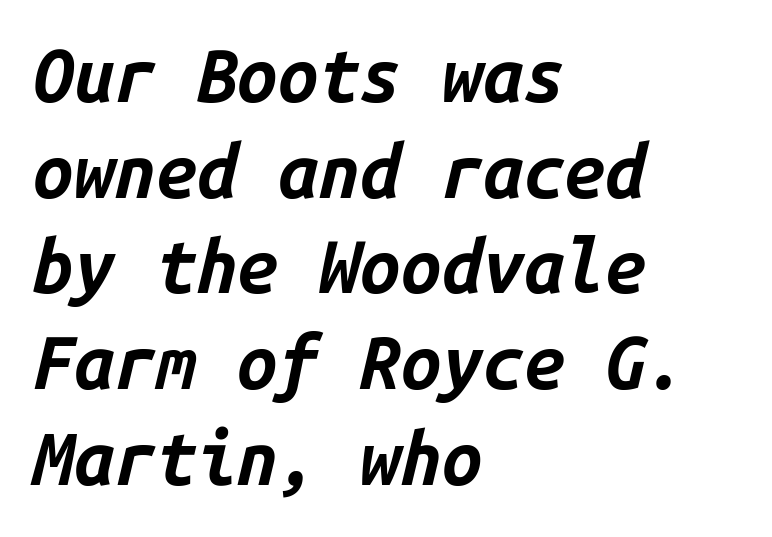
The image shows 73 px bold type, italic (leaning right), monospaced; set left-aligned, normal line spacing (1.31x), normal letter spacing, not underlined; low stroke contrast and a medium x-height.
